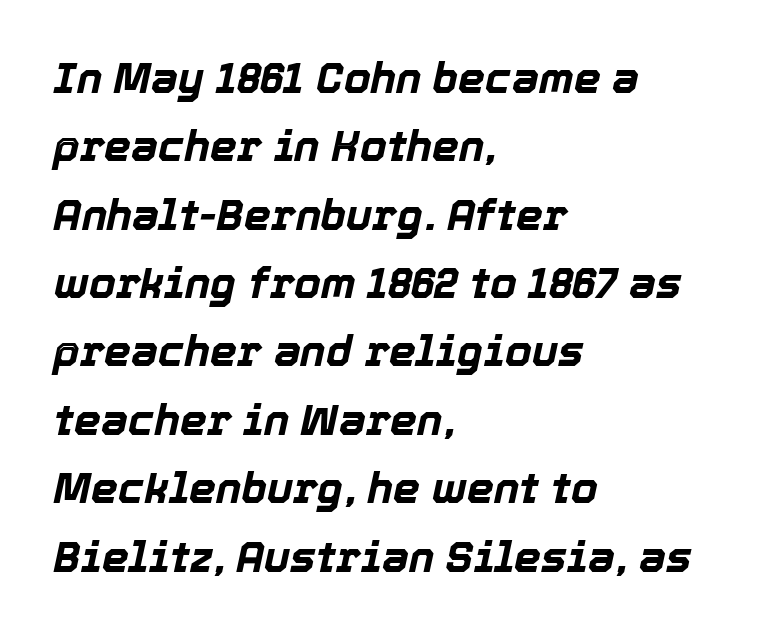
Q: Is the text bold? A: Yes.
Q: Is the text italic (slanted)? A: Yes, it leans right by about 12 degrees.
Q: Is the text underlined? A: No.
Q: How is the paragraph aligned? A: Left-aligned.
Q: Is the spacing between letters normal or unusually wide? A: Normal.
Q: Is the spacing between lines tight, normal or loose? A: Normal.
Q: Width (condensed, normal, or wide)? A: Normal.
Q: x-height? A: Medium.
Q: Monospaced? A: No.
